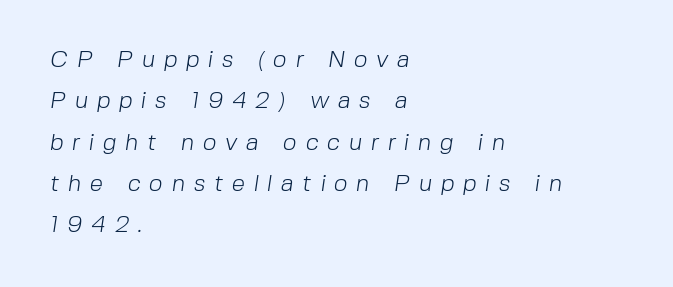
The image shows 24 px text type; set left-aligned, line spacing 1.72x, unusually wide letter spacing (+0.36 em), not underlined.
